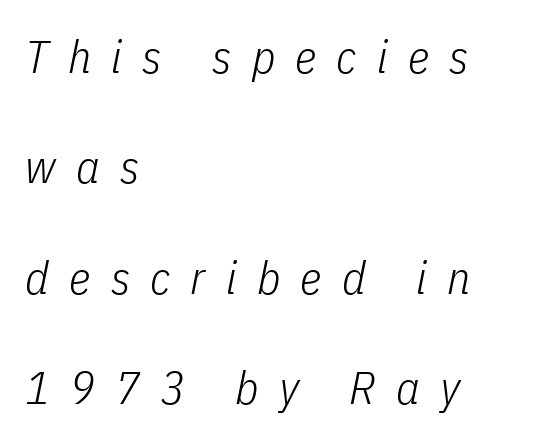
Q: Is the text bold? A: No.
Q: Is the text italic (slanted)? A: Yes, it leans right by about 11 degrees.
Q: Is the text underlined? A: No.
Q: How is the paragraph aligned? A: Left-aligned.
Q: Is the spacing between letters normal or unusually wide? A: Unusually wide.
Q: Is the spacing between lines tight, normal or loose? A: Loose.
Q: Width (condensed, normal, or wide)? A: Condensed.
Q: Stroke contrast? A: Low.
Q: x-height? A: Medium.
Q: Monospaced? A: No.
